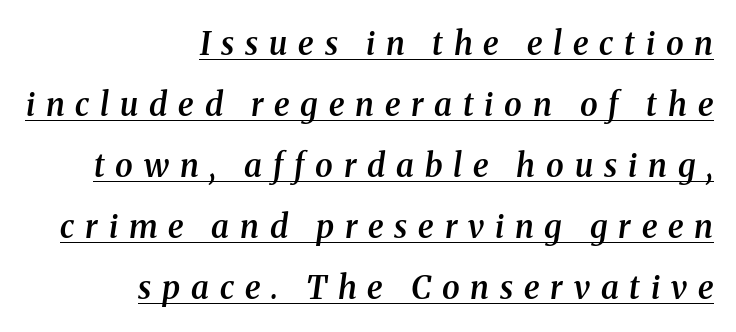
{"serif": "yes", "italic": "yes", "lean": "right", "slant_degrees": 8, "bold": "semi", "weight": "semibold", "width": "normal", "stroke_contrast": "medium", "x_height": "medium", "monospaced": "no", "underline": "yes", "align": "right", "line_spacing": "loose", "line_spacing_ratio": 1.91, "letter_spacing": "wide", "letter_spacing_em": 0.34, "glyph_px": 32}
